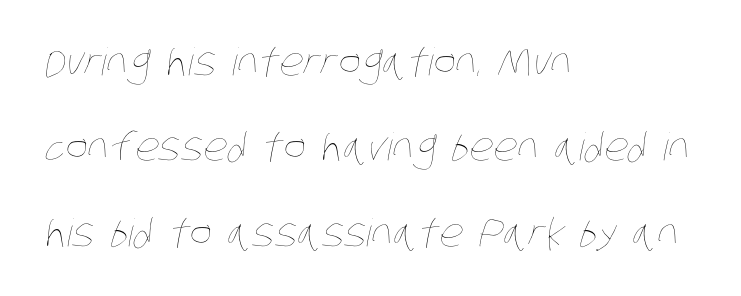
{"bold": "no", "weight": "thin", "width": "condensed", "stroke_contrast": "low", "x_height": "large", "monospaced": "no", "underline": "no", "align": "left", "line_spacing": "loose", "line_spacing_ratio": 2.25, "letter_spacing": "normal", "letter_spacing_em": 0.0, "glyph_px": 38}
